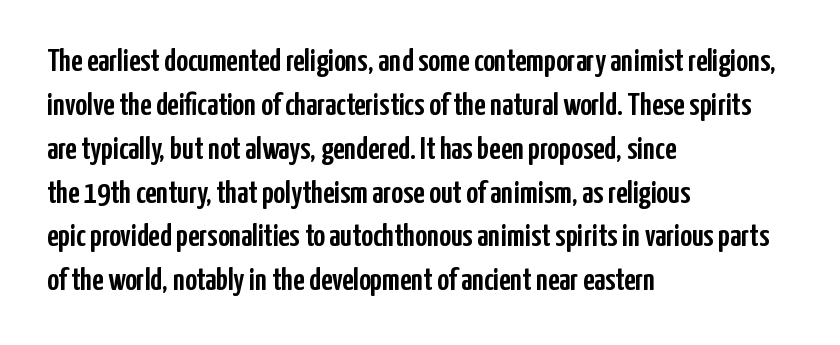
{"serif": "no", "italic": "no", "width": "condensed", "stroke_contrast": "low", "x_height": "medium", "monospaced": "no", "underline": "no", "align": "left", "line_spacing": "normal", "line_spacing_ratio": 1.37, "letter_spacing": "normal", "letter_spacing_em": 0.0, "glyph_px": 32}
